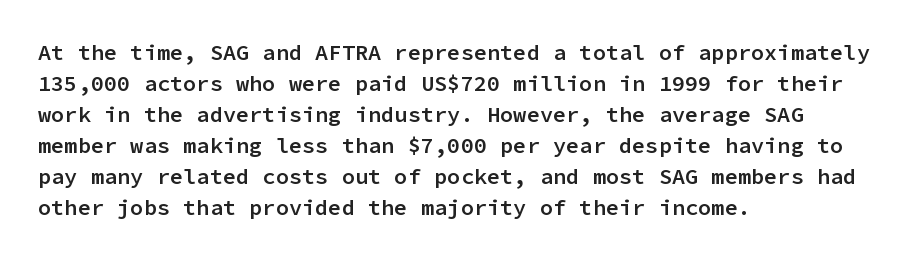
Does extra space separate the letters? No, they use regular spacing. Italic? Not at all — the glyphs are vertical. Notice how the passage keeps a crisp vertical edge on the left only. In terms of leading, this rendering sits right in the middle.
